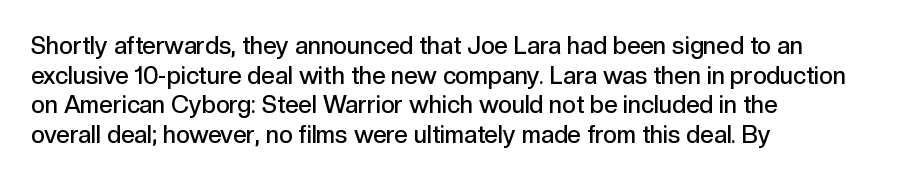
A bare baseline throughout the passage. Compared with a centered layout, this one pins lines to the left instead. This is moderately heavy type, rendered in semibold. The letters sit at their default tracking, neither squeezed nor spread. This sample uses an upright cut, with every glyph sitting square on the baseline.
